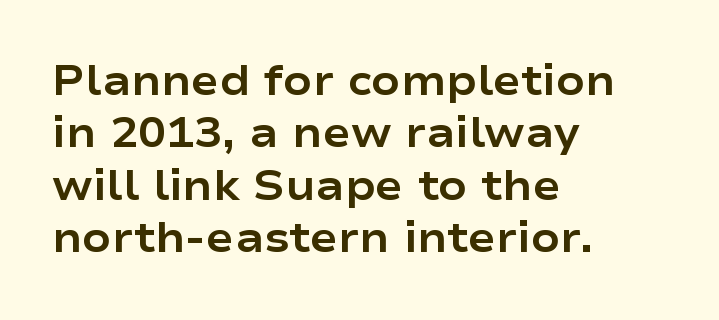
{"serif": "no", "italic": "no", "bold": "yes", "weight": "bold", "width": "wide", "stroke_contrast": "low", "x_height": "medium", "monospaced": "no", "underline": "no", "align": "left", "line_spacing": "normal", "line_spacing_ratio": 1.25, "letter_spacing": "normal", "letter_spacing_em": 0.0, "glyph_px": 42}
